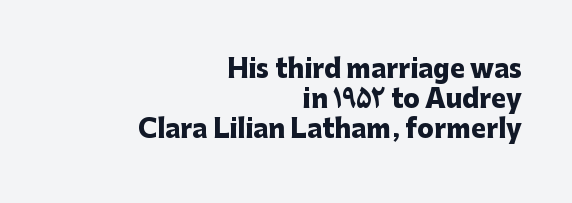
The image shows 25 px bold type, upright; set right-aligned, line spacing 1.21x, normal letter spacing, not underlined.
